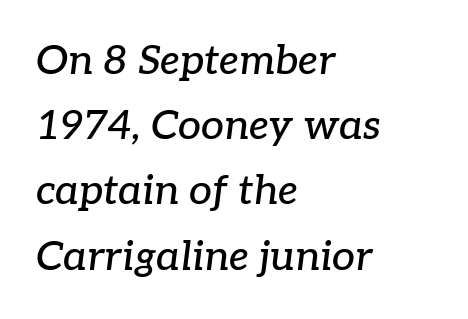
Italic: yes, the glyphs are oblique. The baseline area is clear. Compared with typical body copy, the letter spacing here is the same. Character widths vary here, with narrow letters taking less room than wide ones.
